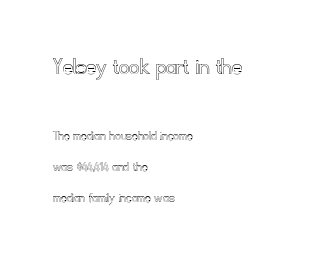
{"italic": "no", "underline": "no", "align": "left", "line_spacing": "loose", "line_spacing_ratio": 2.21, "letter_spacing": "normal", "letter_spacing_em": 0.0, "larger_block": "first", "size_ratio": 1.79, "glyph_px": 25}
